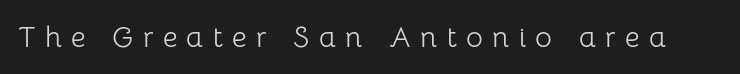
The image shows 29 px light sans-serif type, upright; set unusually wide letter spacing (+0.32 em), not underlined; low stroke contrast and a medium x-height.
